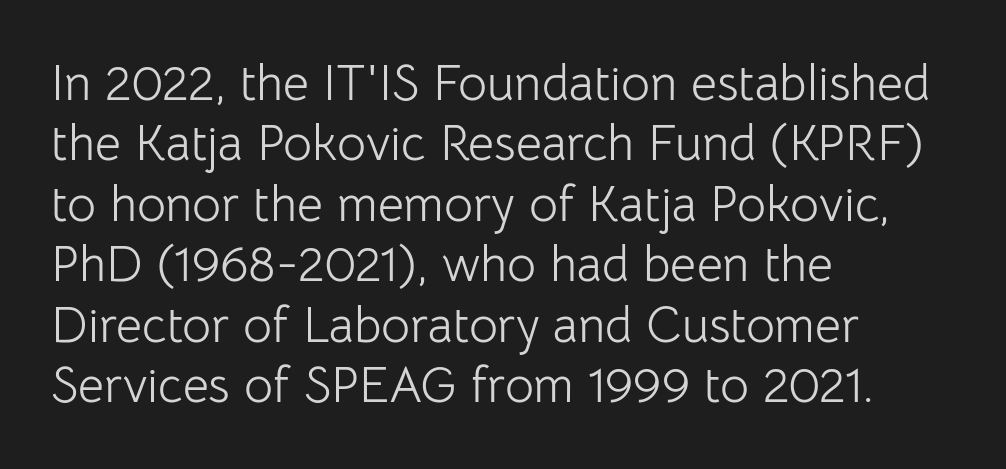
Q: Is the text bold? A: No.
Q: Is the text italic (slanted)? A: No, it is upright.
Q: Is the typeface a serif or a sans-serif typeface? A: Sans-serif.
Q: Is the text underlined? A: No.
Q: How is the paragraph aligned? A: Left-aligned.
Q: Is the spacing between letters normal or unusually wide? A: Normal.
Q: Width (condensed, normal, or wide)? A: Normal.
Q: Stroke contrast? A: Low.
Q: x-height? A: Medium.
Q: Monospaced? A: No.
